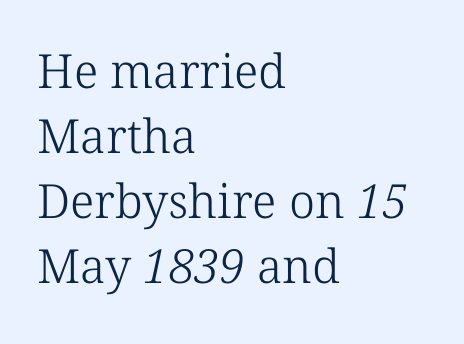
Summary of weight: not heavy and not bold. Line starts are locked; line ends wander. Leading matches the norm, producing a regular column. Is this a sans? No — the strokes have serifs.
